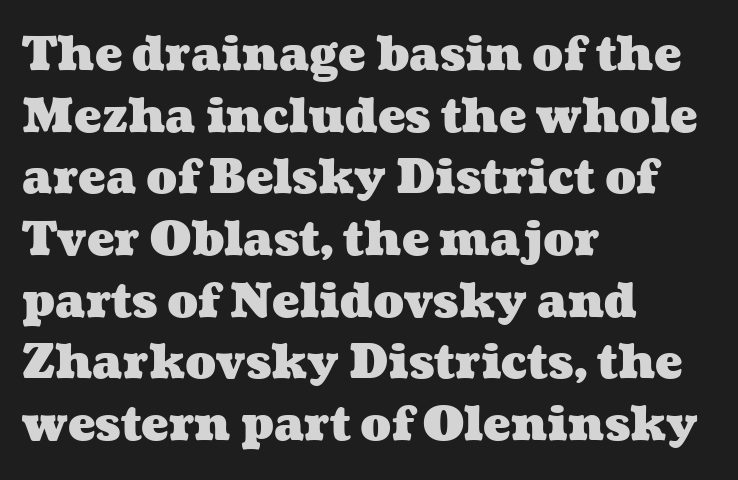
{"bold": "yes", "weight": "heavy", "width": "wide", "stroke_contrast": "medium", "x_height": "medium", "monospaced": "no", "underline": "no", "align": "left", "line_spacing": "normal", "line_spacing_ratio": 1.34, "letter_spacing": "normal", "letter_spacing_em": 0.0, "glyph_px": 46}
